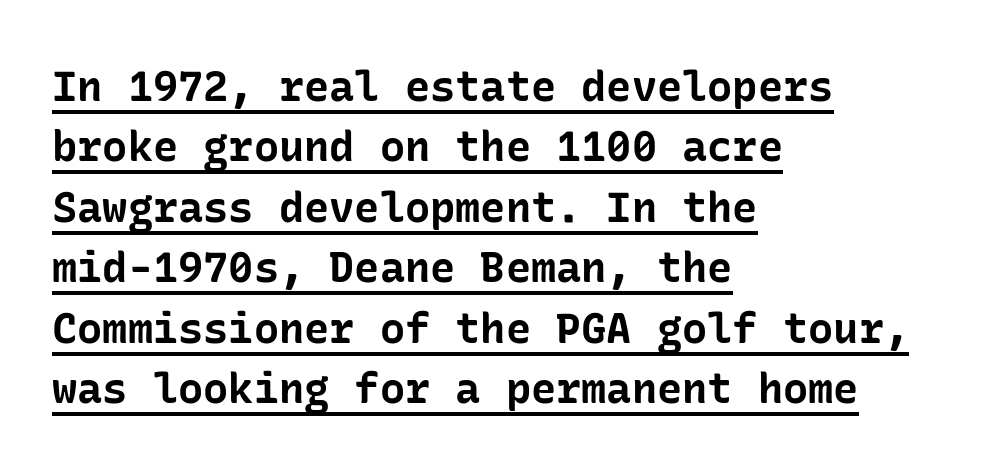
Does a line run under the words? Yes, clearly. Notice how the passage keeps a crisp vertical edge on the left only. The characters look thick and weighty, a clear bold. The line-height multiplier appears to be the usual default. Are there feet on the stems? There aren't — it's a sans.
